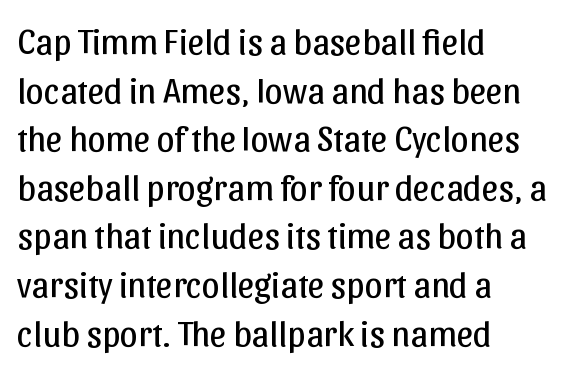
The glyphs in this specimen are sans serif. The face used here is proportionally spaced, like ordinary book or web type. The rag falls on the right side of this text block. Tracking value appears to be zero — textbook default spacing. Every stem runs plumb, perpendicular to the baseline. The line-height multiplier appears to be the usual default.
